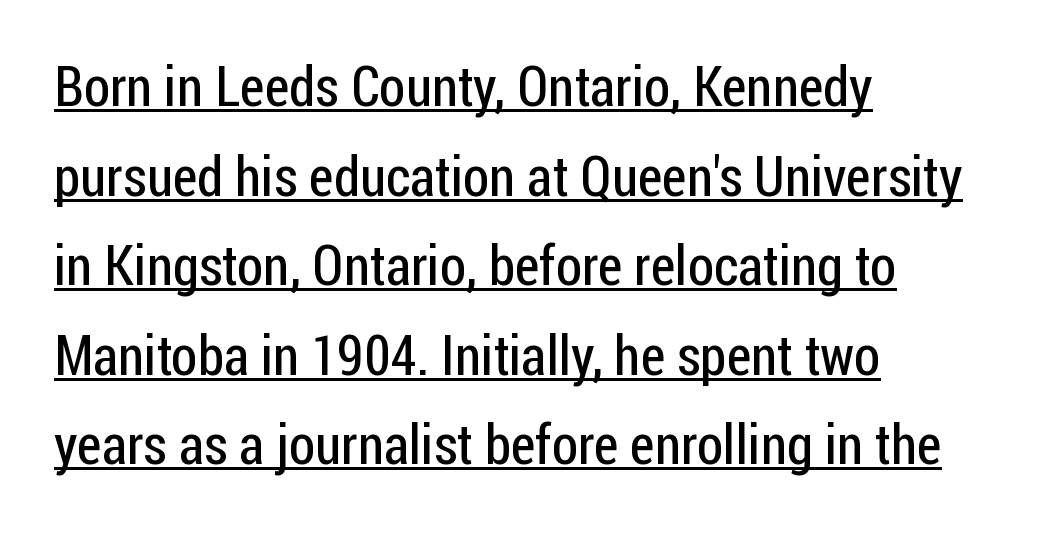
Quick note: underline on. Upright lettering throughout. The letters advance in unequal steps, a hallmark of proportional type. Quick note: interline space is typical.
